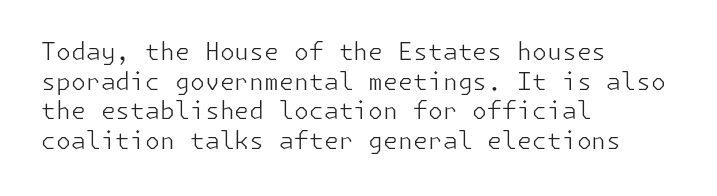
The image shows 24 px text type, upright; set left-aligned, line spacing 1.23x, normal letter spacing, not underlined.
